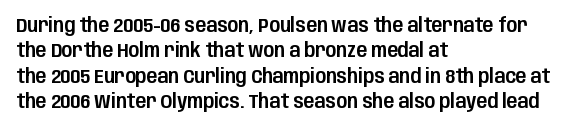
Q: Is the text italic (slanted)? A: No, it is upright.
Q: Is the text underlined? A: No.
Q: How is the paragraph aligned? A: Left-aligned.
Q: Is the spacing between letters normal or unusually wide? A: Normal.
Q: Is the spacing between lines tight, normal or loose? A: Normal.
